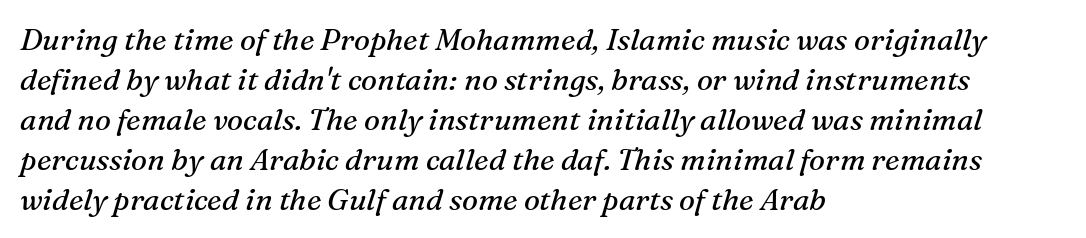
Vertically, the passage feels balanced, rows spaced as you'd expect. Every row of glyphs begins at an identical x-position on the left. Italic: yes, the glyphs are oblique. Nothing heavy about these letters — not bold at all. Letter spacing: default. Is this a fixed-width face? No — the glyphs have proportional, varying widths.
